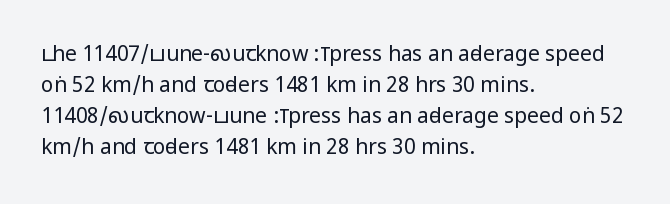
If you drew a line through each stem, it would be perfectly vertical. Leftover space on each line is placed entirely after the last word. The vertical gap from one line to the next is medium. The specimen omits any rule beneath the text block's lines.
